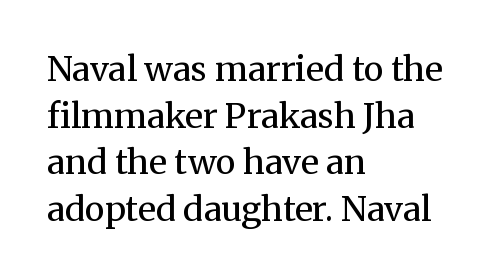
The image shows 34 px regular-weight serif type, upright; set left-aligned, normal line spacing (1.37x), normal letter spacing, not underlined; medium stroke contrast and a medium x-height.
